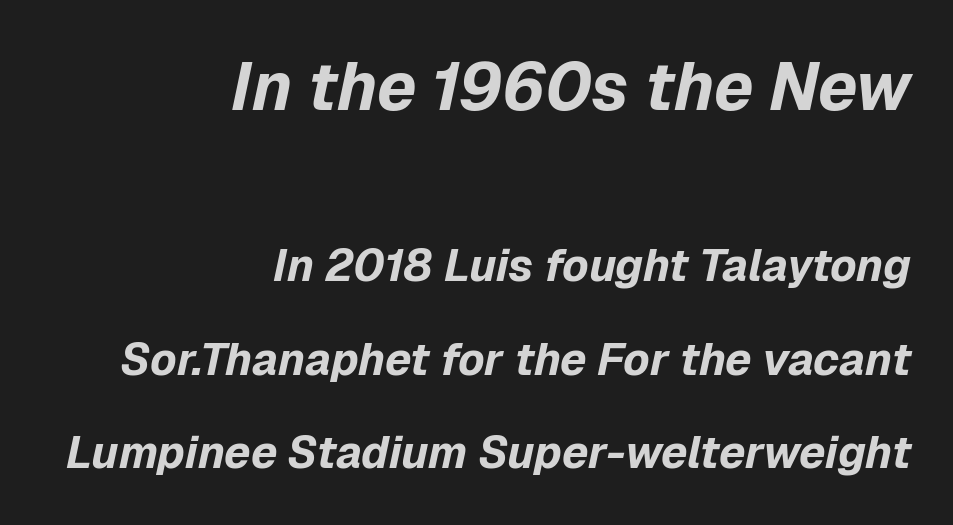
{"italic": "yes", "lean": "right", "slant_degrees": 12, "bold": "yes", "weight": "bold", "width": "normal", "stroke_contrast": "low", "x_height": "medium", "monospaced": "no", "underline": "no", "align": "right", "line_spacing": "loose", "line_spacing_ratio": 2.08, "letter_spacing": "normal", "letter_spacing_em": 0.0, "larger_block": "first", "size_ratio": 1.49, "glyph_px": 67}
